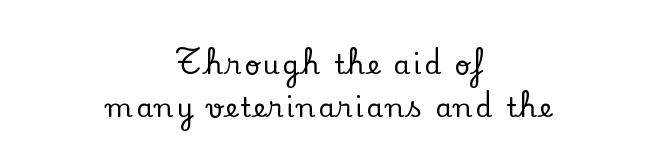
{"italic": "no", "underline": "no", "align": "center", "line_spacing": "normal", "line_spacing_ratio": 1.61, "glyph_px": 27}
